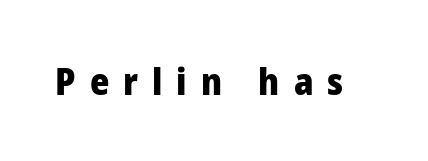
{"serif": "no", "italic": "no", "bold": "yes", "weight": "heavy", "width": "normal", "stroke_contrast": "low", "x_height": "medium", "monospaced": "no", "underline": "no", "letter_spacing": "wide", "letter_spacing_em": 0.38, "glyph_px": 37}
